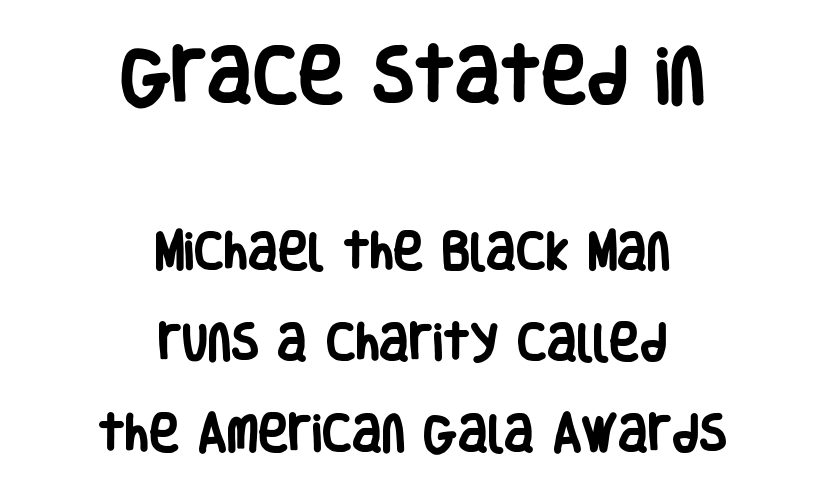
Q: Is the text bold? A: Yes.
Q: Is the text italic (slanted)? A: No, it is upright.
Q: Is the typeface a serif or a sans-serif typeface? A: Sans-serif.
Q: Is the text underlined? A: No.
Q: How is the paragraph aligned? A: Centered.
Q: Is the spacing between letters normal or unusually wide? A: Normal.
Q: Is the spacing between lines tight, normal or loose? A: Loose.
Q: Which block of text is set in a larger size, the first (top) or the second (bottom)? A: The first (top) one.
Q: Width (condensed, normal, or wide)? A: Condensed.
Q: Stroke contrast? A: Low.
Q: x-height? A: Large.
Q: Monospaced? A: No.
